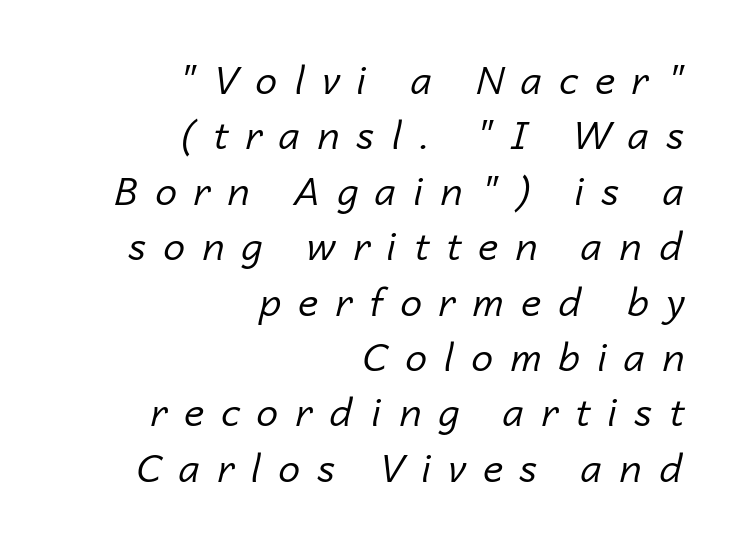
{"italic": "yes", "lean": "right", "slant_degrees": 14, "bold": "no", "weight": "regular", "width": "normal", "stroke_contrast": "low", "x_height": "medium", "monospaced": "no", "underline": "no", "align": "right", "line_spacing": "normal", "line_spacing_ratio": 1.42, "letter_spacing": "wide", "letter_spacing_em": 0.44, "glyph_px": 39}
